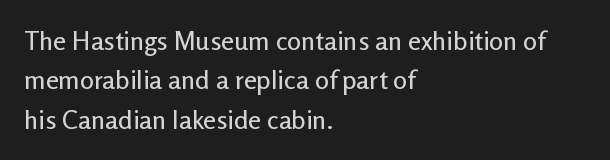
Q: Is the text italic (slanted)? A: No, it is upright.
Q: Is the text underlined? A: No.
Q: How is the paragraph aligned? A: Left-aligned.
Q: Is the spacing between letters normal or unusually wide? A: Normal.
Q: Is the spacing between lines tight, normal or loose? A: Normal.
